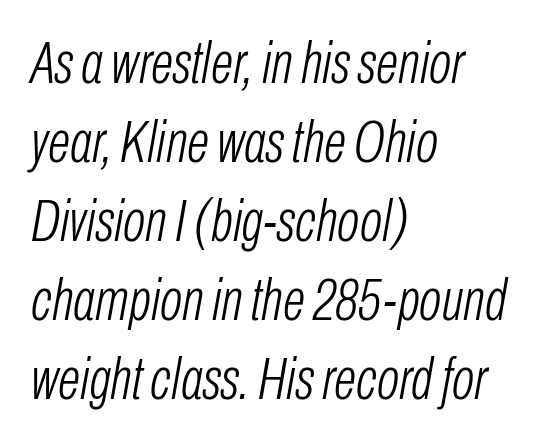
Q: Is the text bold? A: No.
Q: Is the text italic (slanted)? A: Yes, it leans right by about 10 degrees.
Q: Is the text underlined? A: No.
Q: How is the paragraph aligned? A: Left-aligned.
Q: Is the spacing between letters normal or unusually wide? A: Normal.
Q: Is the spacing between lines tight, normal or loose? A: Normal.
Q: Width (condensed, normal, or wide)? A: Condensed.
Q: Stroke contrast? A: Low.
Q: x-height? A: Medium.
Q: Monospaced? A: No.
